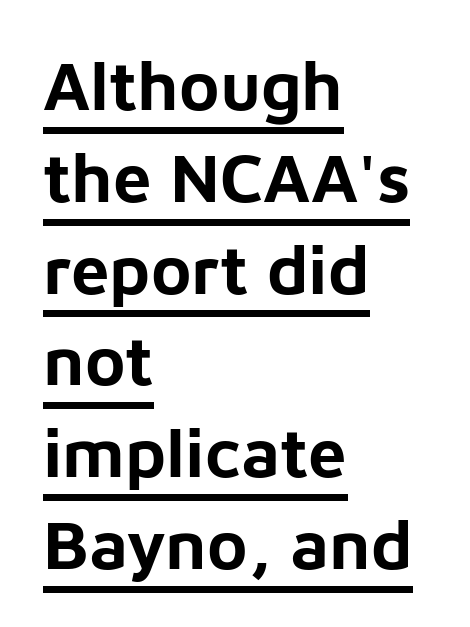
Q: Is the text bold? A: Yes.
Q: Is the text italic (slanted)? A: No, it is upright.
Q: Is the typeface a serif or a sans-serif typeface? A: Sans-serif.
Q: Is the text underlined? A: Yes.
Q: How is the paragraph aligned? A: Left-aligned.
Q: Is the spacing between letters normal or unusually wide? A: Normal.
Q: Is the spacing between lines tight, normal or loose? A: Normal.
Q: Width (condensed, normal, or wide)? A: Normal.
Q: Stroke contrast? A: Low.
Q: x-height? A: Medium.
Q: Monospaced? A: No.
